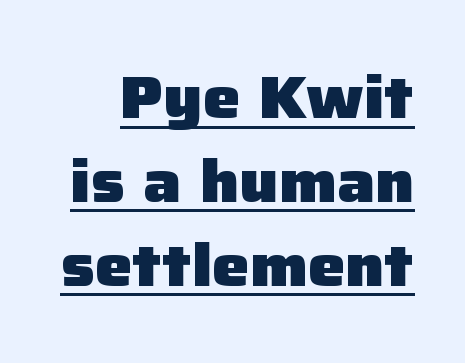
The image shows 59 px heavy sans-serif type, upright; set normal line spacing (1.42x), normal letter spacing, underlined; low stroke contrast and a medium x-height.
